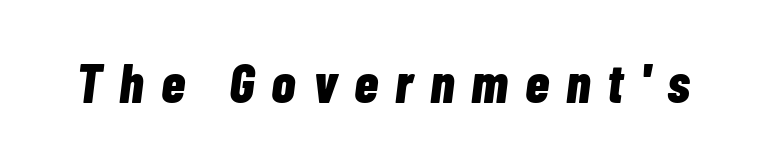
The image shows 55 px bold, condensed type, italic (leaning right); set unusually wide letter spacing (+0.31 em), not underlined; low stroke contrast and a medium x-height.
